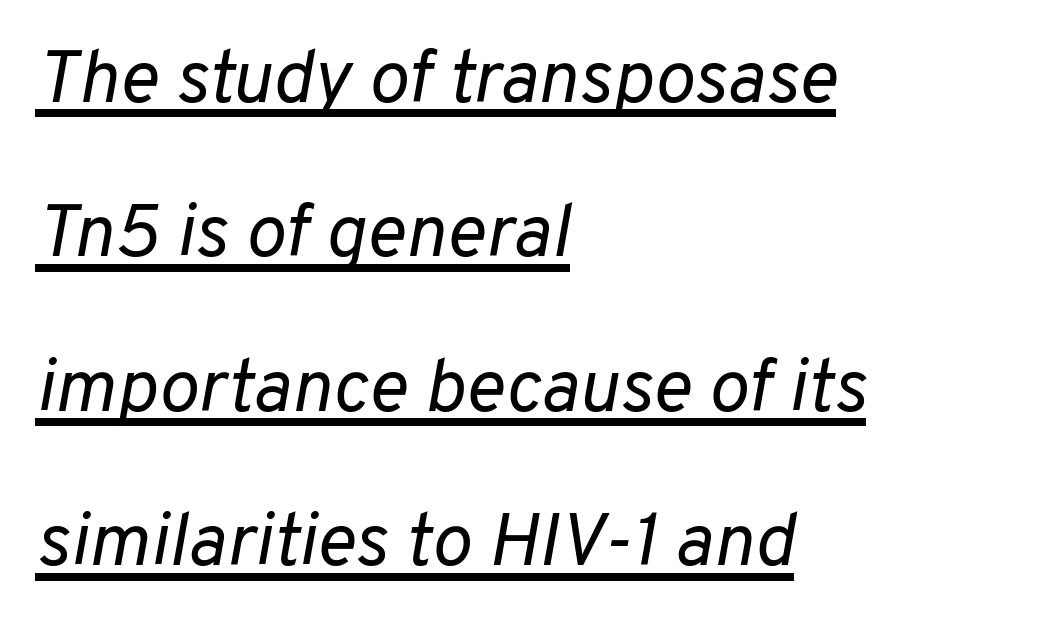
Q: Is the text bold? A: No.
Q: Is the text italic (slanted)? A: Yes, it leans right by about 10 degrees.
Q: Is the text underlined? A: Yes.
Q: How is the paragraph aligned? A: Left-aligned.
Q: Is the spacing between letters normal or unusually wide? A: Normal.
Q: Is the spacing between lines tight, normal or loose? A: Loose.
Q: Width (condensed, normal, or wide)? A: Normal.
Q: Stroke contrast? A: Low.
Q: x-height? A: Medium.
Q: Monospaced? A: No.
